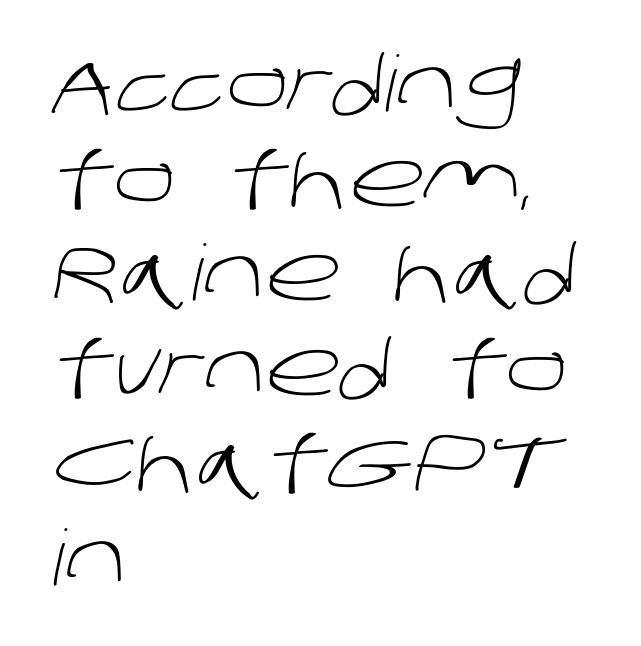
Q: Is the text bold? A: No.
Q: Is the typeface a serif or a sans-serif typeface? A: Sans-serif.
Q: Is the text underlined? A: No.
Q: How is the paragraph aligned? A: Left-aligned.
Q: Is the spacing between letters normal or unusually wide? A: Normal.
Q: Width (condensed, normal, or wide)? A: Normal.
Q: Stroke contrast? A: Low.
Q: x-height? A: Large.
Q: Monospaced? A: No.
